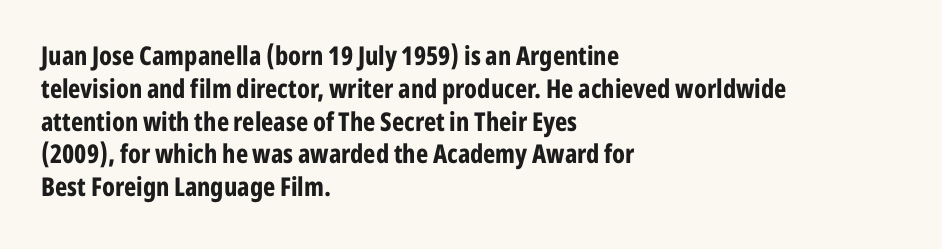
The image shows 26 px bold type, upright; set left-aligned, normal line spacing (1.26x), normal letter spacing, not underlined.
